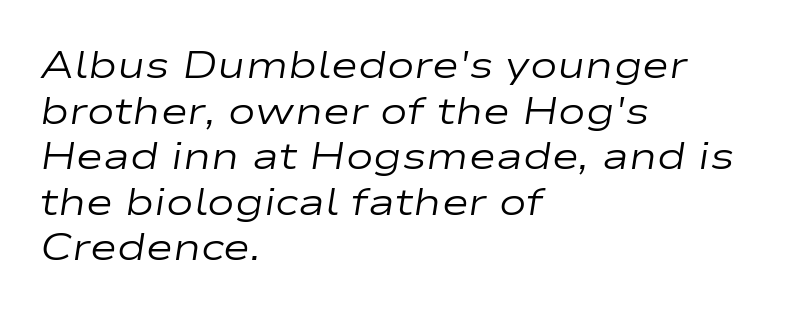
Yep, that's italic — everything's leaning. Plain, unruled lines of type. Think of a printed novel: that variable character pitch is what you see here. Is this a heavy cut? Hardly; it is regular or lighter. Compared with typical body copy, the letter spacing here is the same. These lines stack with their left ends in a neat column.
